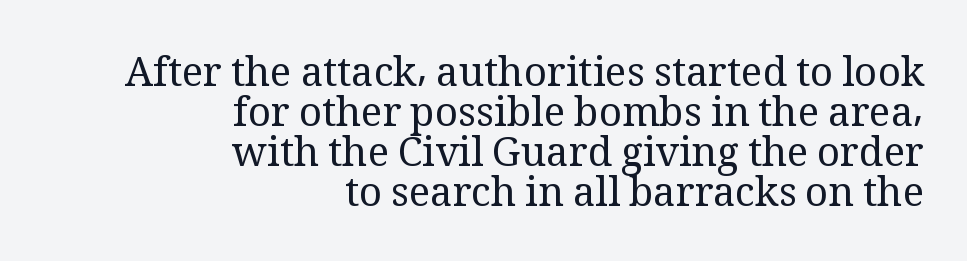
Vertical strokes here are truly vertical. The line texture is even and compact thanks to regular tracking. In CSS terms this would be text-align: right. A typesetter would call this proportional, since set widths differ per character.
